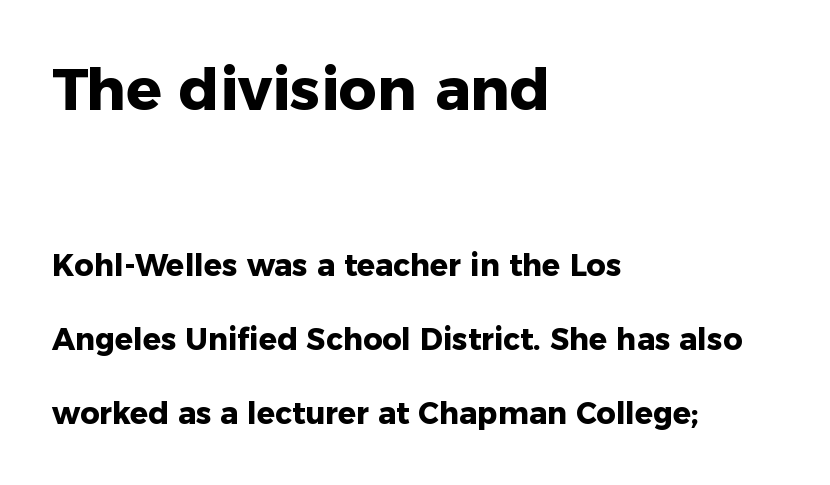
{"serif": "no", "italic": "no", "bold": "yes", "weight": "heavy", "width": "normal", "stroke_contrast": "low", "x_height": "medium", "monospaced": "no", "underline": "no", "align": "left", "line_spacing": "loose", "line_spacing_ratio": 2.48, "letter_spacing": "normal", "letter_spacing_em": 0.0, "larger_block": "first", "size_ratio": 1.97, "glyph_px": 59}
